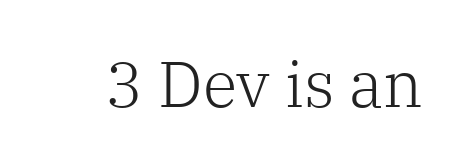
The image shows 64 px light serif type, upright; set normal letter spacing, not underlined; low stroke contrast and a medium x-height.
